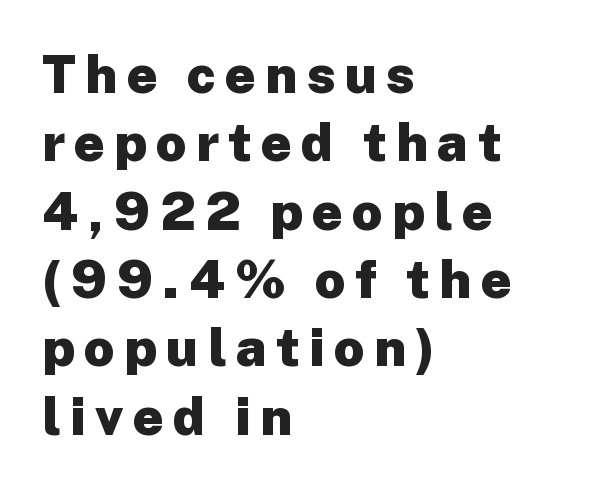
This is the regular roman posture of the typeface. Note: no serifs on the glyphs. You could not count columns in this text — the font is proportionally spaced. Horizontally, the lines are justified to the leading edge only. You'd pick this weight for a headline — it's a proper bold. How would I describe the line gaps? Plain and ordinary.
